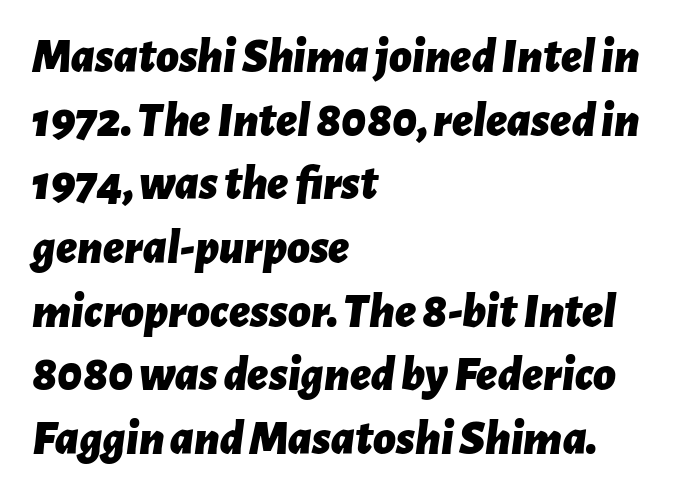
The image shows 49 px bold type, italic (leaning right); set left-aligned, normal line spacing (1.3x), normal letter spacing, not underlined; low stroke contrast and a medium x-height.
